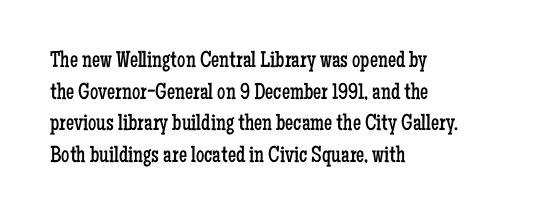
Q: Is the text bold? A: No.
Q: Is the text italic (slanted)? A: No, it is upright.
Q: Is the text underlined? A: No.
Q: How is the paragraph aligned? A: Left-aligned.
Q: Is the spacing between letters normal or unusually wide? A: Normal.
Q: Is the spacing between lines tight, normal or loose? A: Normal.
